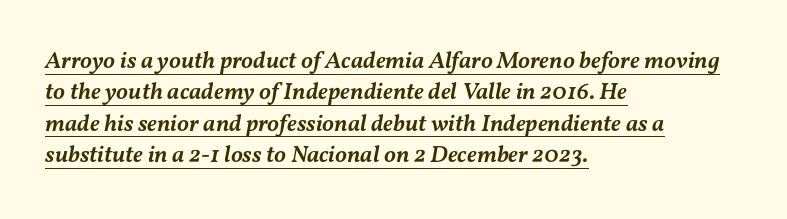
The image shows 24 px text type, italic (leaning right); set left-aligned, normal line spacing (1.31x), normal letter spacing, underlined.
